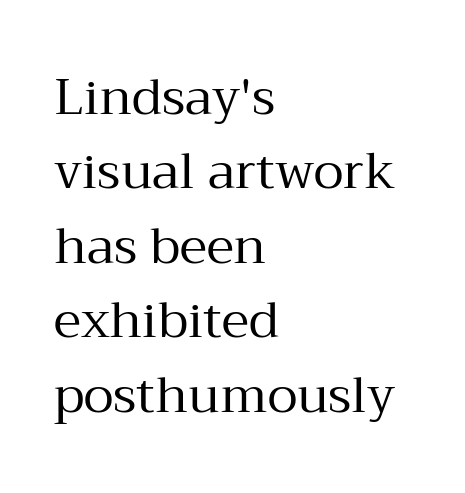
The image shows 50 px regular-weight serif type, upright; set left-aligned, normal line spacing (1.49x), normal letter spacing, not underlined; medium stroke contrast and a medium x-height.
